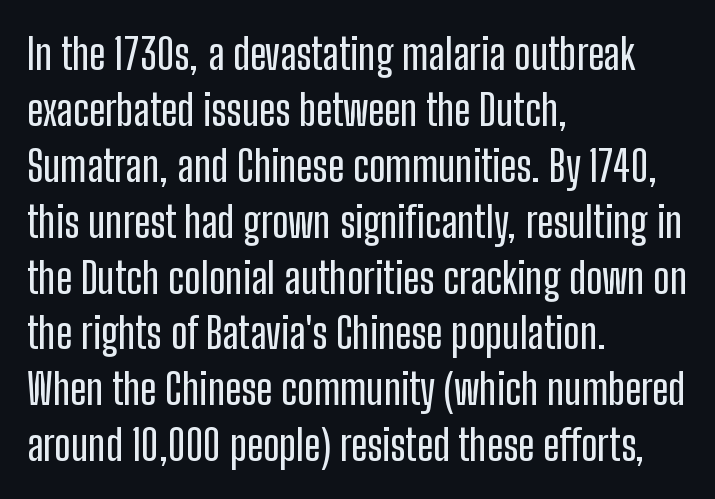
{"serif": "no", "italic": "no", "width": "condensed", "stroke_contrast": "low", "x_height": "medium", "monospaced": "no", "underline": "no", "align": "left", "line_spacing": "normal", "line_spacing_ratio": 1.3, "letter_spacing": "normal", "letter_spacing_em": 0.0, "glyph_px": 43}
